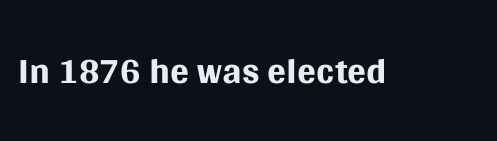
The image shows 56 px regular-weight sans-serif type, upright; set normal letter spacing, not underlined; medium stroke contrast and a large x-height.
